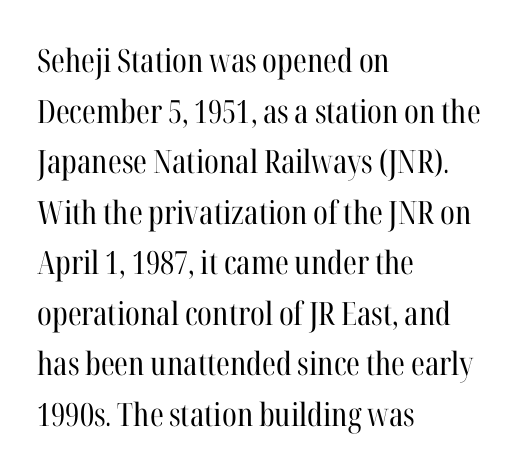
Q: Is the text bold? A: No.
Q: Is the text italic (slanted)? A: No, it is upright.
Q: Is the typeface a serif or a sans-serif typeface? A: Serif.
Q: Is the text underlined? A: No.
Q: How is the paragraph aligned? A: Left-aligned.
Q: Is the spacing between letters normal or unusually wide? A: Normal.
Q: Is the spacing between lines tight, normal or loose? A: Normal.
Q: Width (condensed, normal, or wide)? A: Condensed.
Q: Stroke contrast? A: High.
Q: x-height? A: Medium.
Q: Monospaced? A: No.
